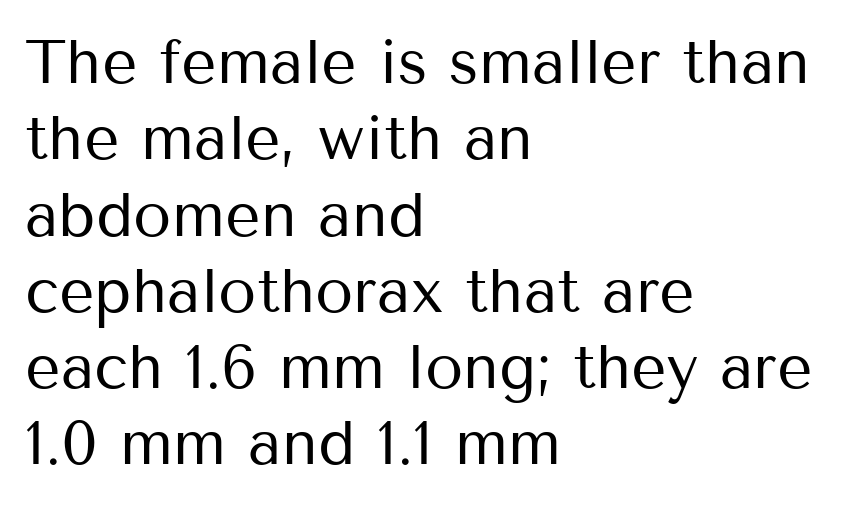
Q: Is the text bold? A: No.
Q: Is the text italic (slanted)? A: No, it is upright.
Q: Is the typeface a serif or a sans-serif typeface? A: Sans-serif.
Q: Is the text underlined? A: No.
Q: How is the paragraph aligned? A: Left-aligned.
Q: Is the spacing between letters normal or unusually wide? A: Normal.
Q: Width (condensed, normal, or wide)? A: Normal.
Q: Stroke contrast? A: Medium.
Q: x-height? A: Medium.
Q: Monospaced? A: No.
